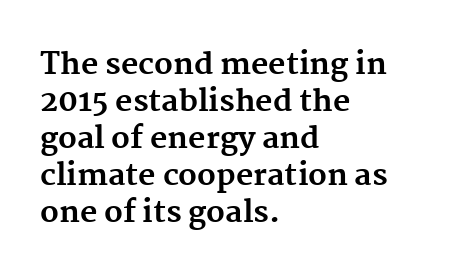
Q: Is the text bold? A: Yes.
Q: Is the text italic (slanted)? A: No, it is upright.
Q: Is the typeface a serif or a sans-serif typeface? A: Serif.
Q: Is the text underlined? A: No.
Q: How is the paragraph aligned? A: Left-aligned.
Q: Is the spacing between letters normal or unusually wide? A: Normal.
Q: Width (condensed, normal, or wide)? A: Normal.
Q: Stroke contrast? A: Medium.
Q: x-height? A: Medium.
Q: Monospaced? A: No.
